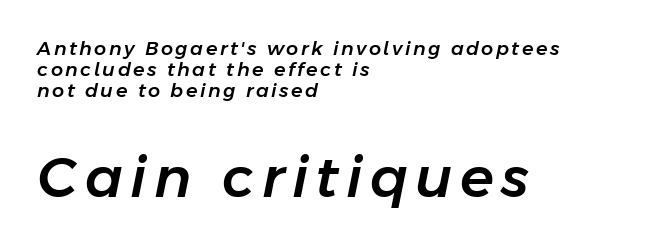
{"italic": "yes", "lean": "right", "slant_degrees": 11, "width": "normal", "stroke_contrast": "low", "x_height": "medium", "monospaced": "no", "underline": "no", "align": "left", "line_spacing": "tight", "line_spacing_ratio": 1.1, "larger_block": "second", "size_ratio": 2.95, "glyph_px": 56}
